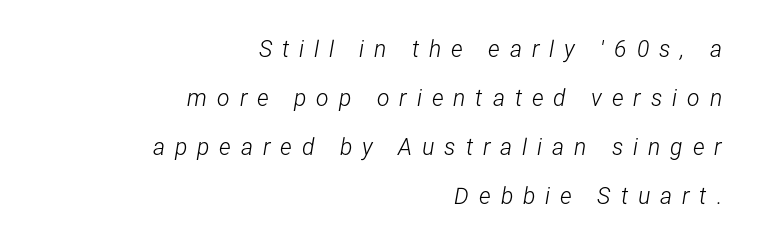
Q: Is the text bold? A: No.
Q: Is the text italic (slanted)? A: Yes, it leans right by about 12 degrees.
Q: Is the text underlined? A: No.
Q: How is the paragraph aligned? A: Right-aligned.
Q: Is the spacing between letters normal or unusually wide? A: Unusually wide.
Q: Is the spacing between lines tight, normal or loose? A: Loose.
